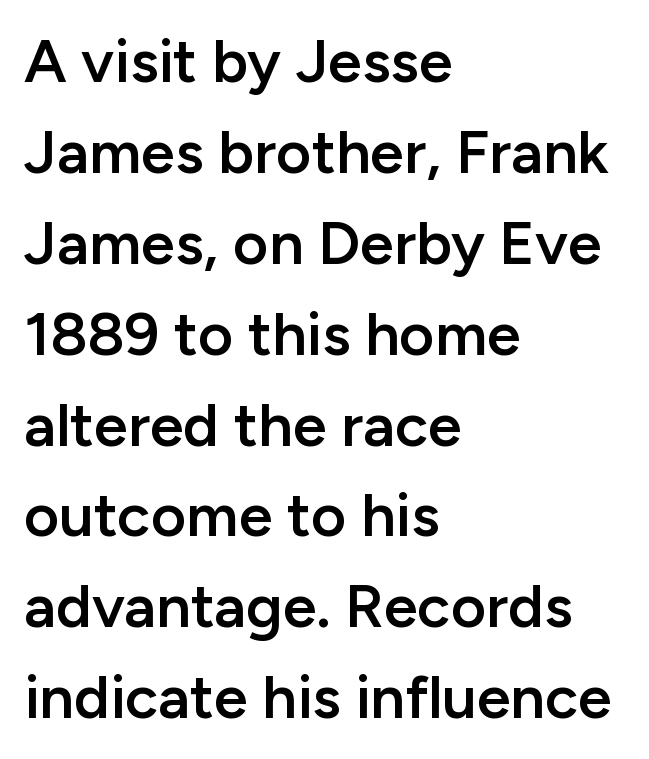
Q: Is the text bold? A: Semi-bold.
Q: Is the text italic (slanted)? A: No, it is upright.
Q: Is the typeface a serif or a sans-serif typeface? A: Sans-serif.
Q: Is the text underlined? A: No.
Q: How is the paragraph aligned? A: Left-aligned.
Q: Is the spacing between letters normal or unusually wide? A: Normal.
Q: Is the spacing between lines tight, normal or loose? A: Normal.
Q: Width (condensed, normal, or wide)? A: Normal.
Q: Stroke contrast? A: Low.
Q: x-height? A: Medium.
Q: Monospaced? A: No.
